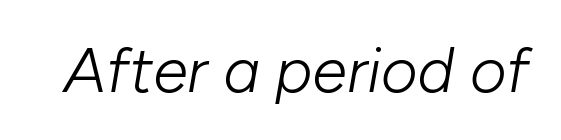
The image shows 63 px light type, italic (leaning right); set normal letter spacing, not underlined; low stroke contrast and a medium x-height.
